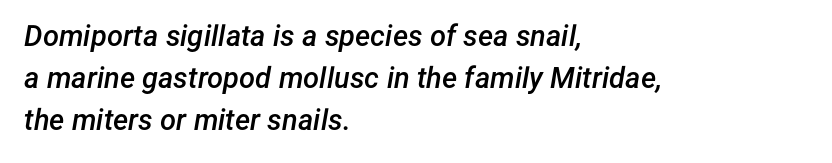
Style check: oblique. Does the leading feel generous? No, just average. These lines are rendered in a variable-pitch font. The typesetter chose a ragged-right arrangement here.
